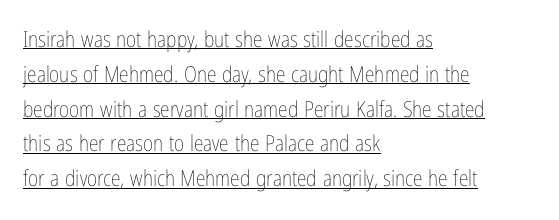
The image shows 22 px text type, upright; set left-aligned, normal line spacing (1.58x), normal letter spacing, underlined.
